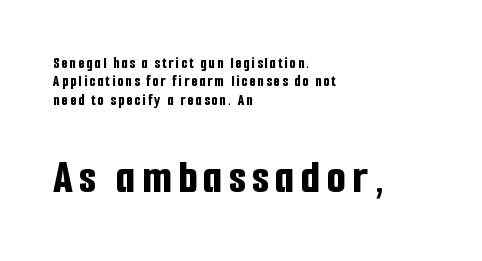
The image shows 49 px bold, condensed sans-serif type, upright; set left-aligned, tight line spacing (1.15x), not underlined; the second (bottom) block is 3.06x larger; low stroke contrast and a medium x-height.
